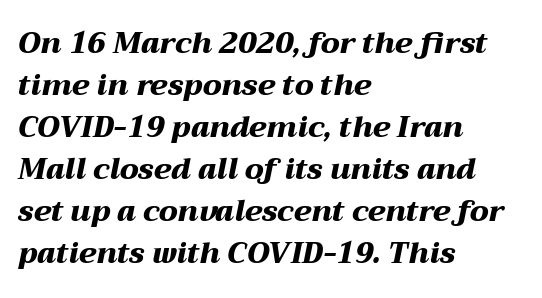
Q: Is the text bold? A: Yes.
Q: Is the text italic (slanted)? A: Yes, it leans right by about 12 degrees.
Q: Is the text underlined? A: No.
Q: How is the paragraph aligned? A: Left-aligned.
Q: Is the spacing between letters normal or unusually wide? A: Normal.
Q: Is the spacing between lines tight, normal or loose? A: Normal.
Q: Width (condensed, normal, or wide)? A: Wide.
Q: Stroke contrast? A: Medium.
Q: x-height? A: Medium.
Q: Monospaced? A: No.
